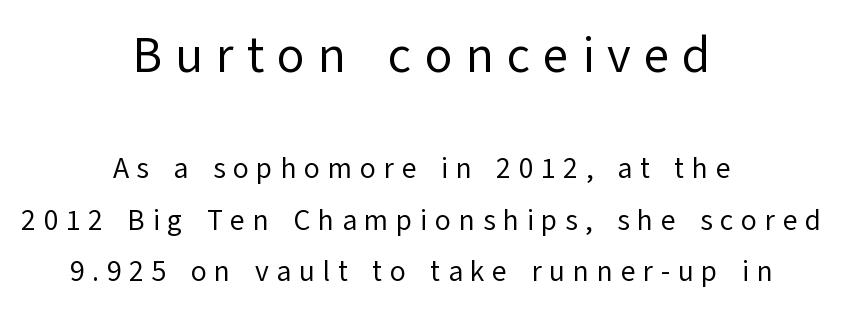
Q: Is the text bold? A: No.
Q: Is the text italic (slanted)? A: No, it is upright.
Q: Is the typeface a serif or a sans-serif typeface? A: Sans-serif.
Q: Is the text underlined? A: No.
Q: How is the paragraph aligned? A: Centered.
Q: Is the spacing between letters normal or unusually wide? A: Unusually wide.
Q: Which block of text is set in a larger size, the first (top) or the second (bottom)? A: The first (top) one.
Q: Width (condensed, normal, or wide)? A: Normal.
Q: Stroke contrast? A: Low.
Q: x-height? A: Medium.
Q: Monospaced? A: No.
